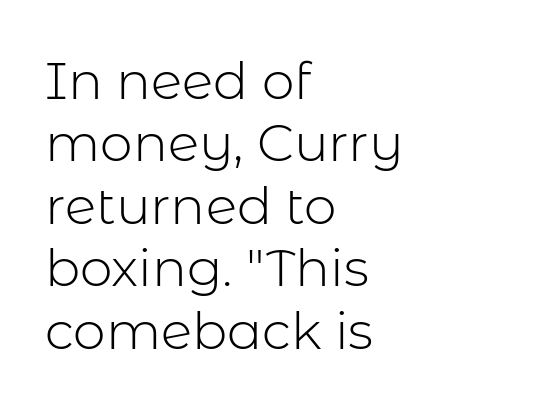
{"serif": "no", "italic": "no", "bold": "no", "weight": "light", "width": "normal", "stroke_contrast": "low", "x_height": "medium", "monospaced": "no", "underline": "no", "align": "left", "line_spacing_ratio": 1.2, "letter_spacing": "normal", "letter_spacing_em": 0.0, "glyph_px": 52}
